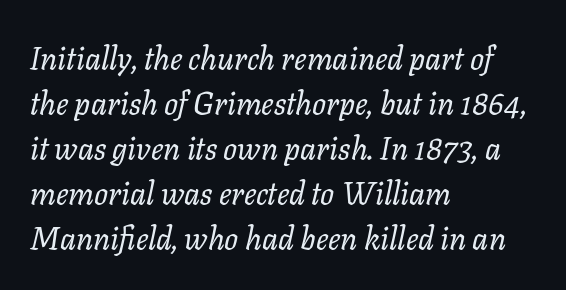
{"italic": "yes", "lean": "right", "slant_degrees": 11, "bold": "no", "weight": "regular", "width": "normal", "stroke_contrast": "low", "x_height": "medium", "monospaced": "no", "underline": "no", "align": "left", "line_spacing": "normal", "line_spacing_ratio": 1.45, "letter_spacing": "normal", "letter_spacing_em": 0.0, "glyph_px": 31}
